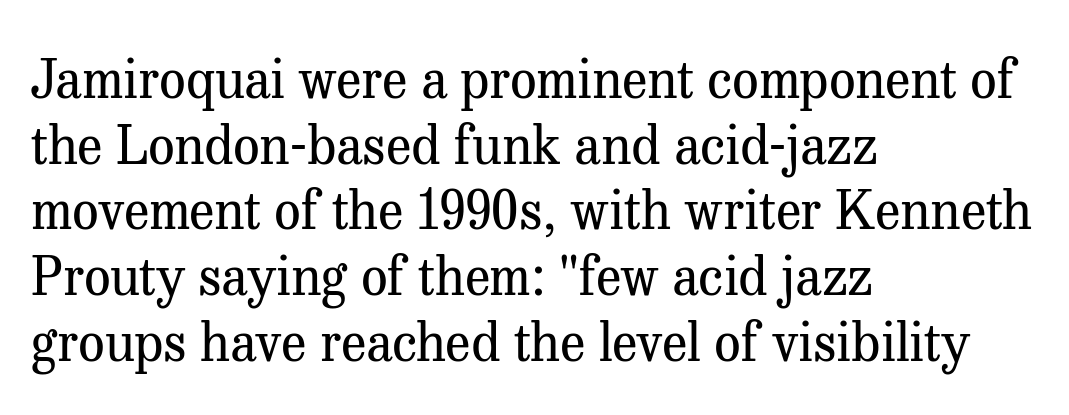
Q: Is the text bold? A: No.
Q: Is the text italic (slanted)? A: No, it is upright.
Q: Is the typeface a serif or a sans-serif typeface? A: Serif.
Q: Is the text underlined? A: No.
Q: How is the paragraph aligned? A: Left-aligned.
Q: Is the spacing between letters normal or unusually wide? A: Normal.
Q: Width (condensed, normal, or wide)? A: Normal.
Q: Stroke contrast? A: Medium.
Q: x-height? A: Medium.
Q: Monospaced? A: No.
